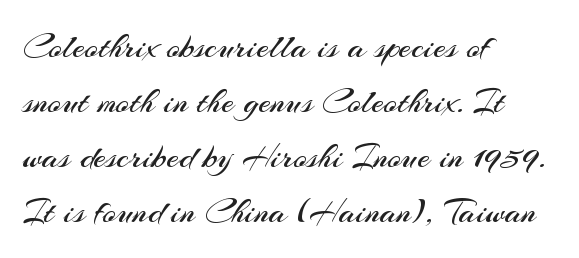
The image shows 36 px regular-weight sans-serif type; set left-aligned, normal line spacing (1.53x), normal letter spacing, not underlined; medium stroke contrast and a small x-height.
